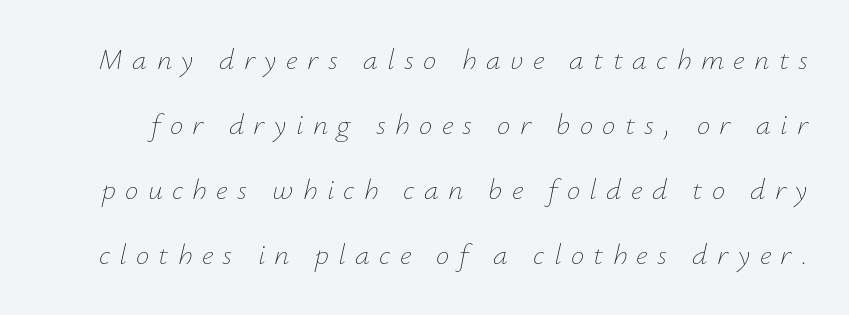
Descender tails drop into unmarked territory. Stem width sits at or under what a default text font uses. Is the letter spacing exaggerated? Yes — the characters are pushed far apart. Note the varied advance widths — an 'i' is clearly narrower than an 'm'.
